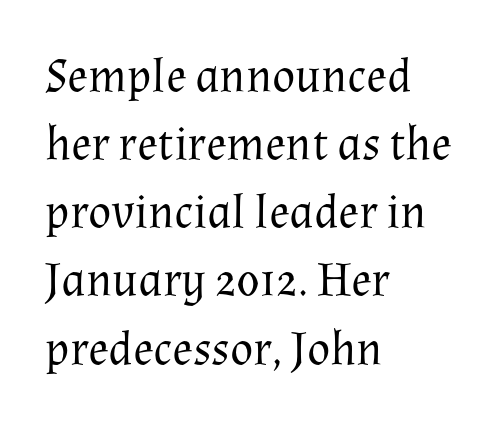
Q: Is the text bold? A: No.
Q: Is the text italic (slanted)? A: No, it is upright.
Q: Is the typeface a serif or a sans-serif typeface? A: Serif.
Q: Is the text underlined? A: No.
Q: How is the paragraph aligned? A: Left-aligned.
Q: Is the spacing between letters normal or unusually wide? A: Normal.
Q: Is the spacing between lines tight, normal or loose? A: Normal.
Q: Width (condensed, normal, or wide)? A: Normal.
Q: Stroke contrast? A: Medium.
Q: x-height? A: Medium.
Q: Monospaced? A: No.
